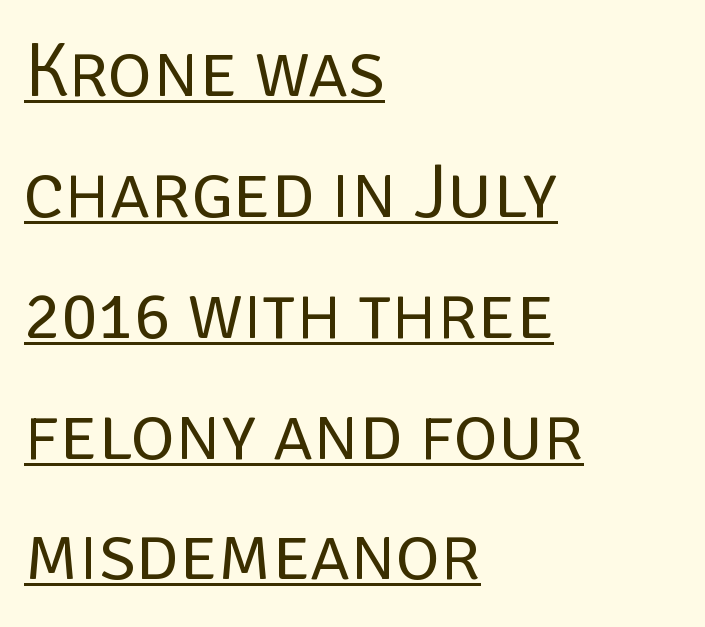
The letters sit at their default tracking, neither squeezed nor spread. This sample has the flowing, uneven cadence of proportional lettering. When letters stand straight like this, we call the style roman or upright. No extra ink here — the face is not bold. Notice how a bar underscores the lettering throughout.
